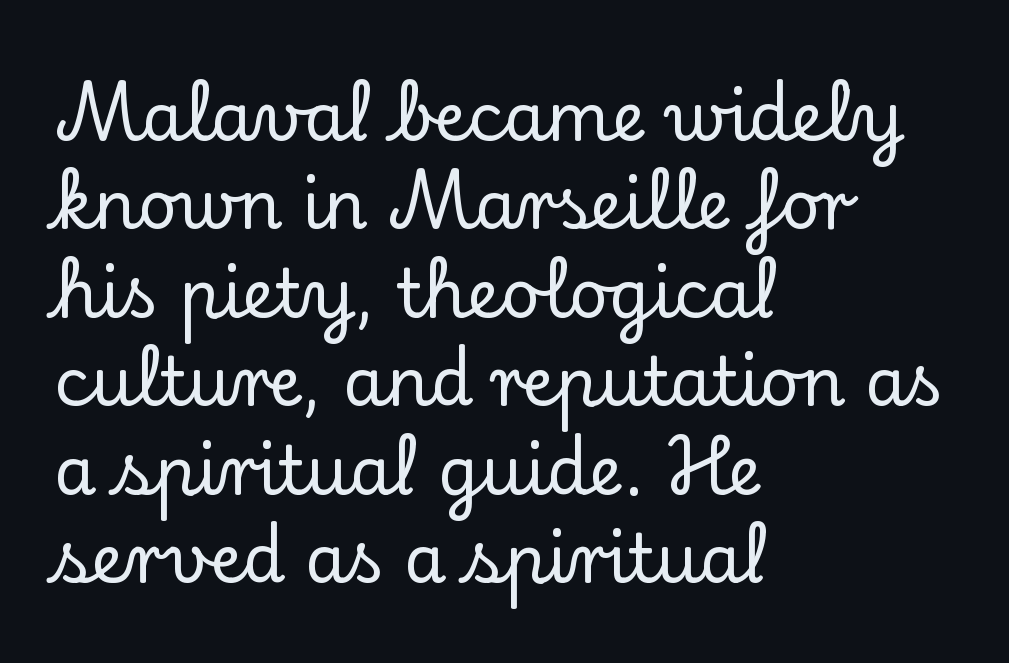
The image shows 67 px serif type, upright; set left-aligned, normal line spacing (1.32x), normal letter spacing, not underlined; low stroke contrast and a small x-height.
